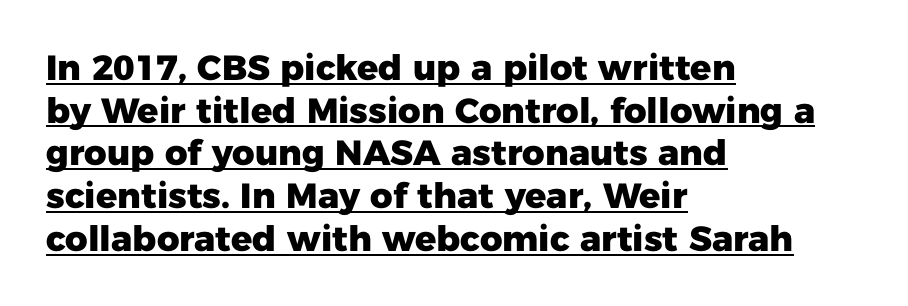
In terms of posture, this sample is upright. Varying glyph widths throughout — classic text-font behaviour. Standard letterfit; no display-style spreading of the glyphs. Every word sits above its own underline.
